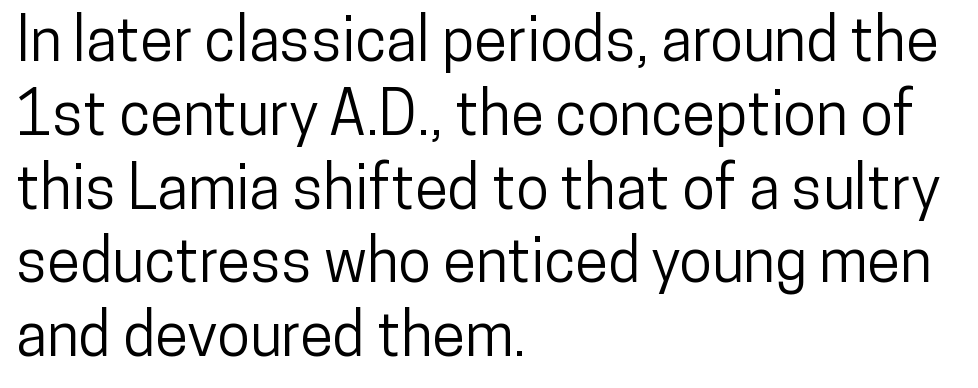
Compared with typical body copy, the letter spacing here is the same. The characters display no serif detailing; their extremities are plain. The type sits square on the baseline with zero lean. Short and long lines alike share a common starting point at left.
